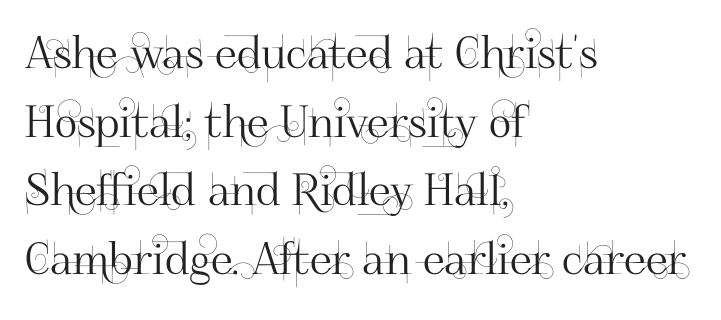
Horizontal alignment here is leftward, the default for most running prose. Looks like regular typesetting: each glyph gets only the width it needs. In terms of letterspacing, this is plain default setting. Nothing sits at the stroke ends, so this counts as sans-serif. Has an underline been added? It has not.
